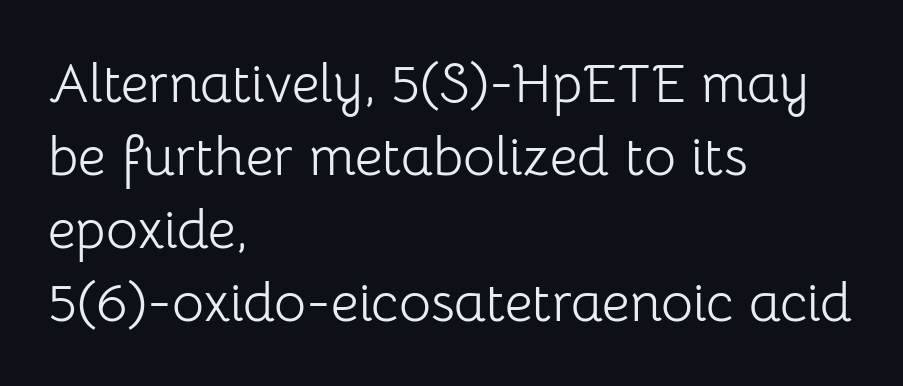
Q: Is the text bold? A: No.
Q: Is the text italic (slanted)? A: No, it is upright.
Q: Is the typeface a serif or a sans-serif typeface? A: Sans-serif.
Q: Is the text underlined? A: No.
Q: How is the paragraph aligned? A: Left-aligned.
Q: Is the spacing between letters normal or unusually wide? A: Normal.
Q: Is the spacing between lines tight, normal or loose? A: Normal.
Q: Width (condensed, normal, or wide)? A: Normal.
Q: Stroke contrast? A: Low.
Q: x-height? A: Medium.
Q: Monospaced? A: No.
